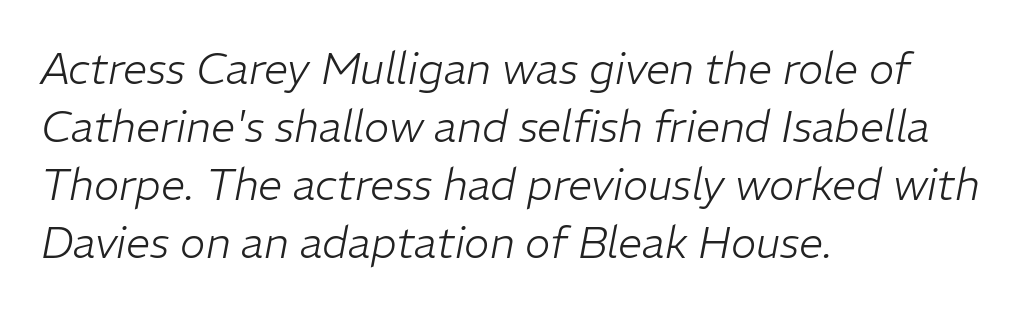
It's the slanting kind of type. The string is rendered with underlining switched off. Spacing verdict: proportional, widths tailored to each character. Is the type heavy? It reads as light-to-regular instead. The setting favours the left margin, as ordinary paragraphs usually do.
